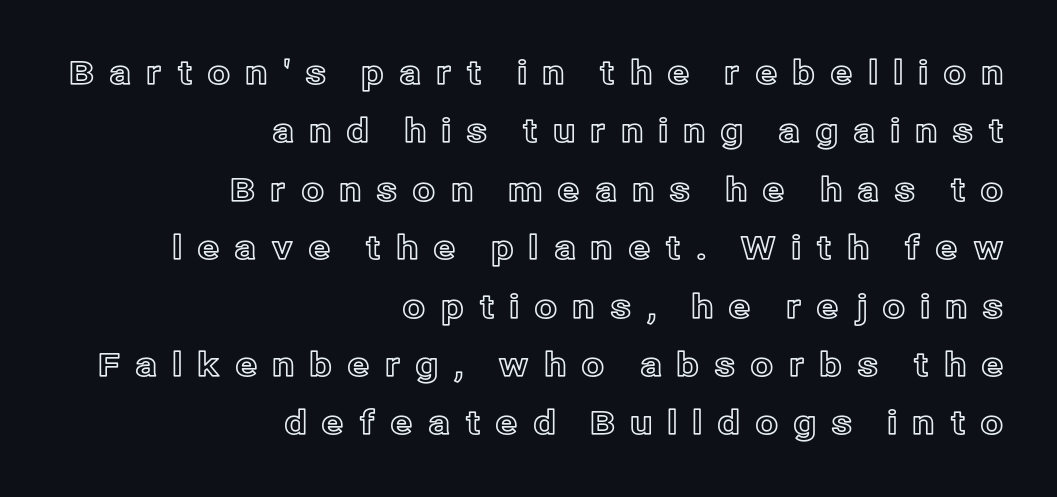
Q: Is the text italic (slanted)? A: No, it is upright.
Q: Is the text underlined? A: No.
Q: How is the paragraph aligned? A: Right-aligned.
Q: Is the spacing between letters normal or unusually wide? A: Unusually wide.
Q: Width (condensed, normal, or wide)? A: Normal.
Q: x-height? A: Medium.
Q: Monospaced? A: No.
